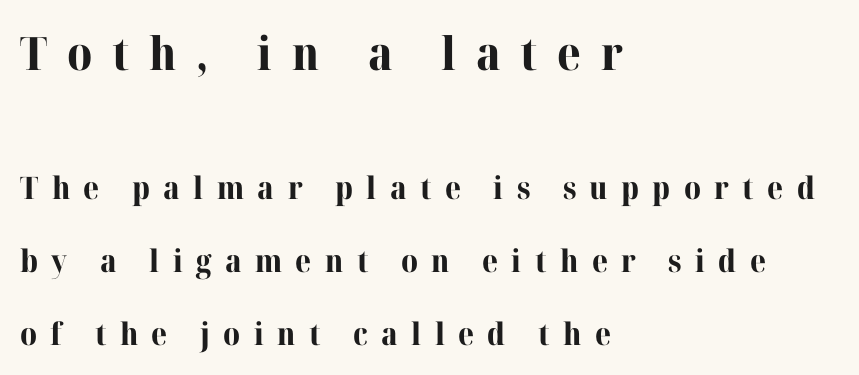
The image shows 46 px bold serif type, upright; set left-aligned, loose line spacing (2.35x), unusually wide letter spacing (+0.43 em), not underlined; the first (top) block is 1.48x larger; high stroke contrast and a medium x-height.
